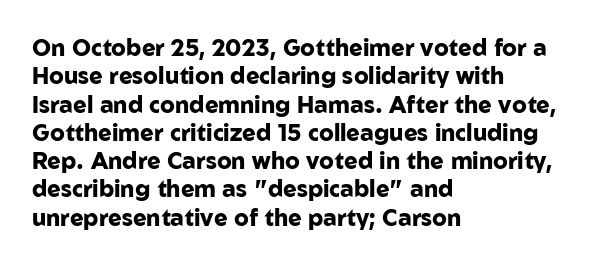
{"italic": "no", "bold": "yes", "underline": "no", "align": "left", "line_spacing_ratio": 1.23, "letter_spacing": "normal", "letter_spacing_em": 0.0, "glyph_px": 23}
